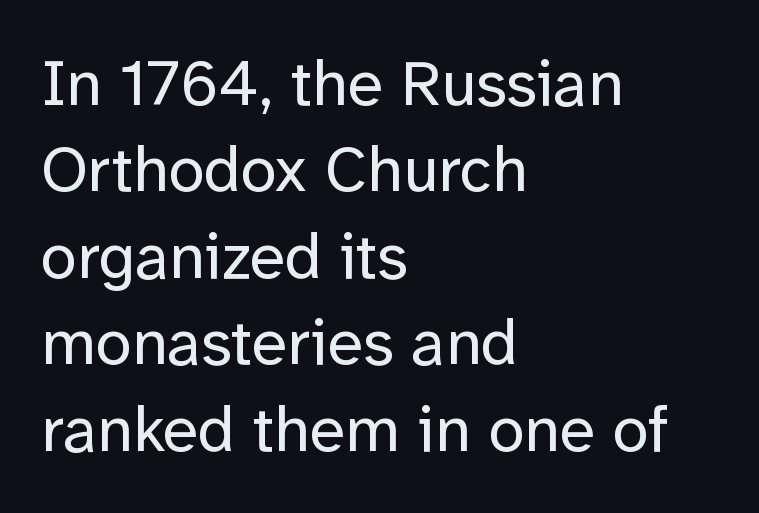
The image shows 65 px regular-weight sans-serif type, upright; set left-aligned, normal line spacing (1.33x), normal letter spacing, not underlined; low stroke contrast and a medium x-height.
